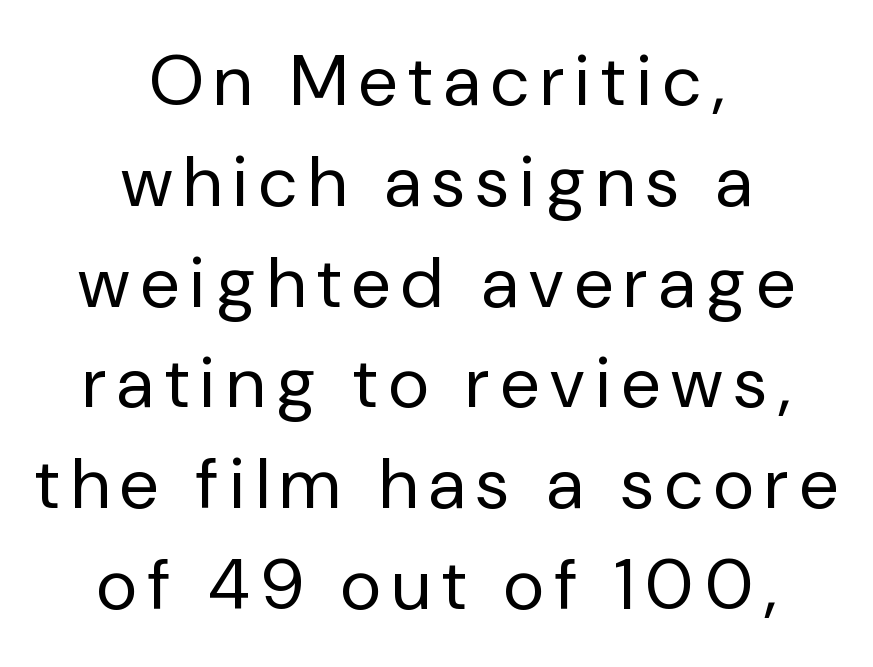
Q: Is the text bold? A: No.
Q: Is the text italic (slanted)? A: No, it is upright.
Q: Is the typeface a serif or a sans-serif typeface? A: Sans-serif.
Q: Is the text underlined? A: No.
Q: How is the paragraph aligned? A: Centered.
Q: Is the spacing between lines tight, normal or loose? A: Normal.
Q: Width (condensed, normal, or wide)? A: Normal.
Q: Stroke contrast? A: Low.
Q: x-height? A: Medium.
Q: Monospaced? A: No.
